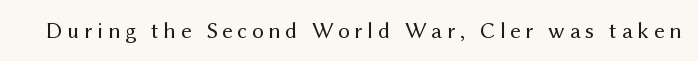
Does extra space separate the letters? Yes, quite a lot of it. This is not heavy type; no bold has been used. Upright lettering throughout. Glance below the letters and you will spot only blank space.
